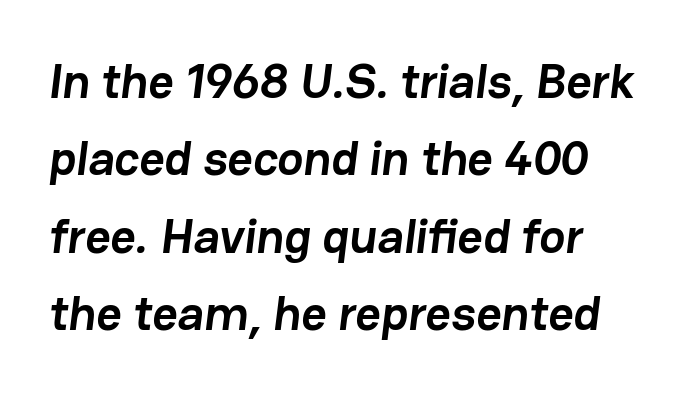
Q: Is the text bold? A: Yes.
Q: Is the typeface a serif or a sans-serif typeface? A: Sans-serif.
Q: Is the text underlined? A: No.
Q: Is the spacing between letters normal or unusually wide? A: Normal.
Q: Is the spacing between lines tight, normal or loose? A: Normal.
Q: Width (condensed, normal, or wide)? A: Normal.
Q: Stroke contrast? A: Low.
Q: x-height? A: Medium.
Q: Monospaced? A: No.
